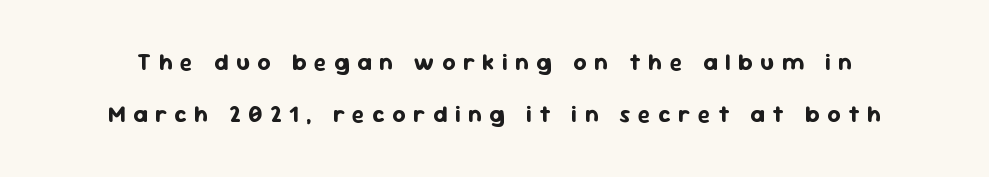
The image shows 23 px bold type, upright; set loose line spacing (2.27x), unusually wide letter spacing (+0.33 em), not underlined.
